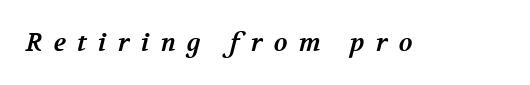
Q: Is the text bold? A: Yes.
Q: Is the text underlined? A: No.
Q: Is the spacing between letters normal or unusually wide? A: Unusually wide.
